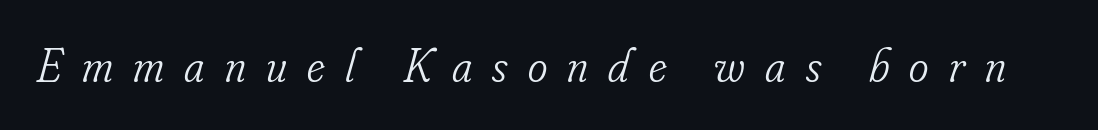
Quick note: underline off. These lines have a slow, spaced-out rhythm from letter to letter. A typesetter would label this face a serif. Think of a printed novel: that variable character pitch is what you see here.
